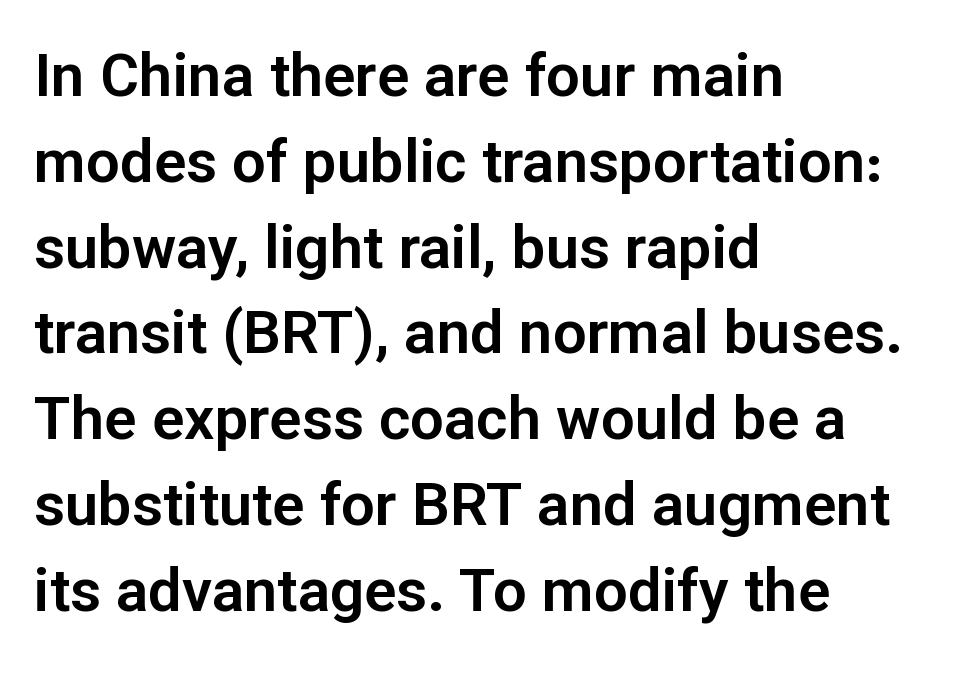
The designer left line spacing at the default. Is the letter spacing exaggerated? No — it looks like the ordinary default. Left-aligned paragraph, ragged on the right. Think of a printed novel: that variable character pitch is what you see here.
